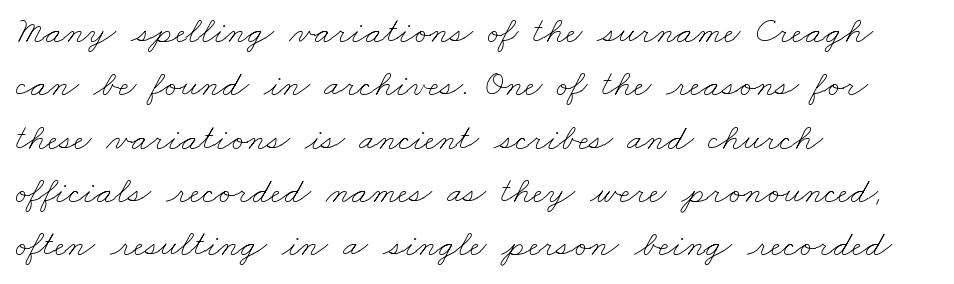
The image shows 37 px thin, wide type; set left-aligned, normal line spacing (1.44x), normal letter spacing, not underlined; low stroke contrast and a small x-height.
